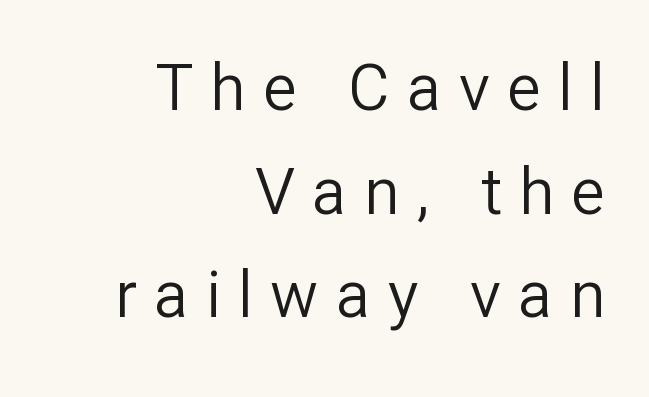
When letters stand straight like this, we call the style roman or upright. Whoever set this chose a conventional vertical rhythm. Words appear elongated and porous because spacing is wide. The lines in this sample share a right terminus and differ only in where they begin.
